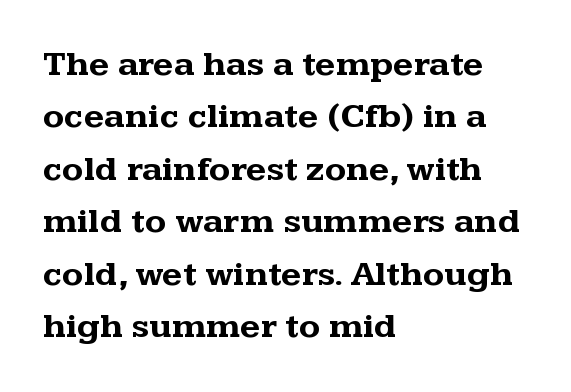
{"serif": "yes", "italic": "no", "bold": "yes", "weight": "bold", "width": "wide", "stroke_contrast": "medium", "x_height": "medium", "monospaced": "no", "underline": "no", "align": "left", "line_spacing": "normal", "line_spacing_ratio": 1.5, "letter_spacing": "normal", "letter_spacing_em": 0.0, "glyph_px": 35}
